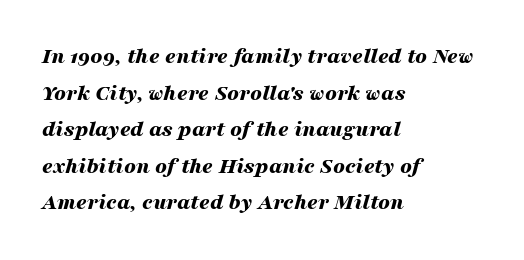
Short note: letters normally spaced. Descenders are the only things crossing below the line. There's an unmistakable incline to the writing here. Summary of vertical rhythm: regular, with standard interline spacing. The rendering uses a bold face; every stroke is thick and dark. Teacher's note: observe the even left margin — that is flush-left alignment.
